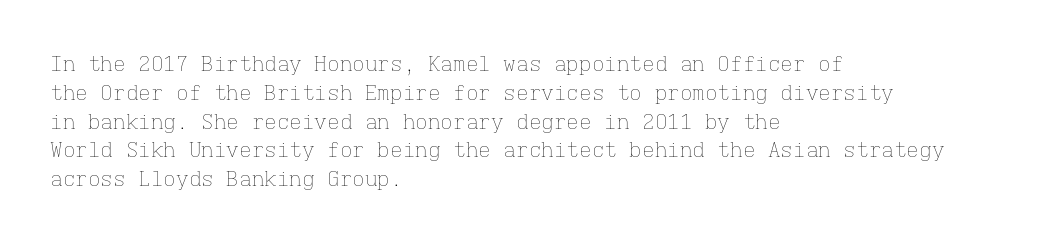
{"italic": "no", "bold": "no", "underline": "no", "align": "left", "line_spacing": "normal", "line_spacing_ratio": 1.37, "letter_spacing": "normal", "letter_spacing_em": 0.0, "glyph_px": 21}
